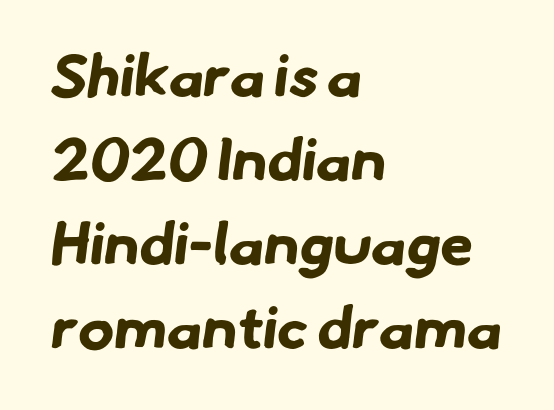
You could not count columns in this text — the font is proportionally spaced. No extra tracking has been applied to these lines. Evenly set lines give the paragraph a standard silhouette. The text was rendered using a sans face with plain stroke endings. Its strokes are broad and dark, the hallmark of bold type.
